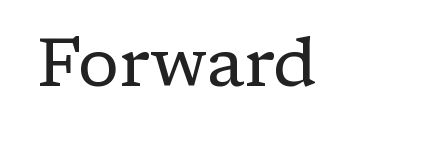
{"serif": "yes", "italic": "no", "bold": "no", "weight": "regular", "width": "normal", "stroke_contrast": "low", "x_height": "medium", "monospaced": "no", "underline": "no", "letter_spacing": "normal", "letter_spacing_em": 0.0, "glyph_px": 68}
